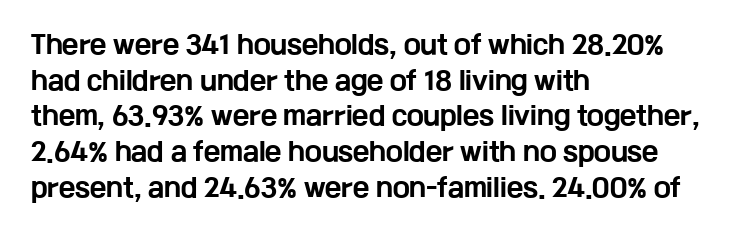
This rendering leaves character spacing at its baseline value. Any mark beneath the type? The region is blank. This is roman type, the default non-slanted kind. Pretty heavy lettering here — definitely bold. Notice how descenders clear the ascenders below comfortably — that's standard leading. All the whitespace from short lines collects on the right.
